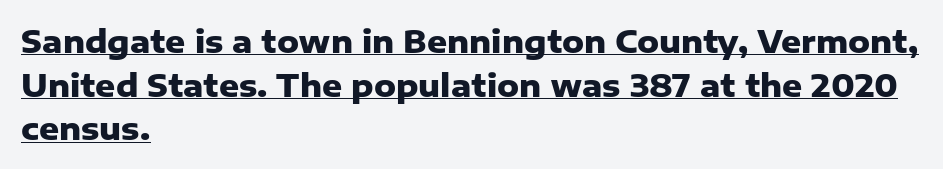
The image shows 31 px heavy sans-serif type, upright; set left-aligned, normal line spacing (1.41x), normal letter spacing, underlined; low stroke contrast and a medium x-height.
